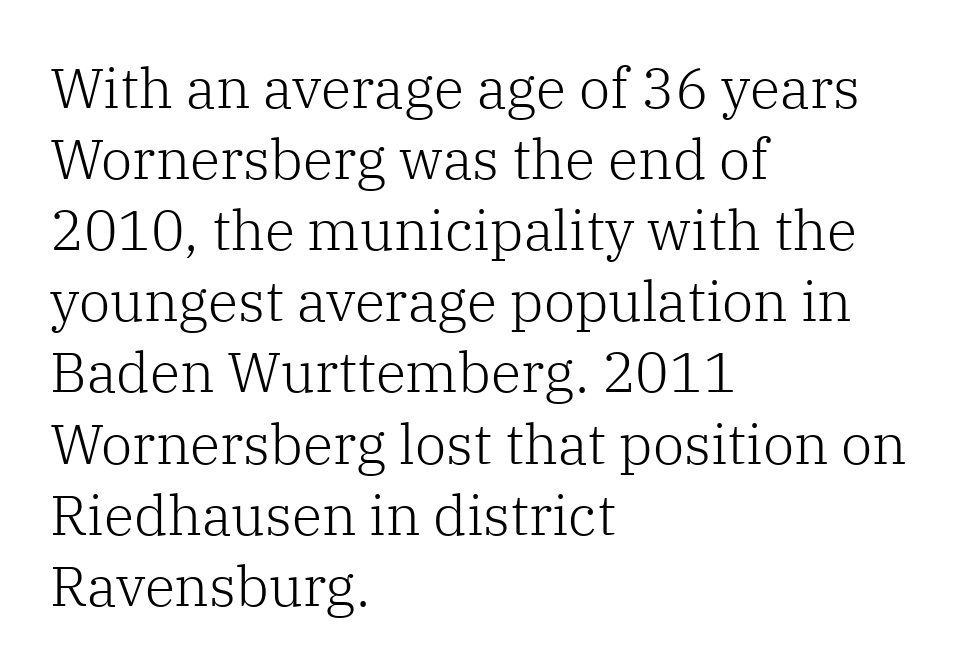
Q: Is the text bold? A: No.
Q: Is the text italic (slanted)? A: No, it is upright.
Q: Is the typeface a serif or a sans-serif typeface? A: Serif.
Q: Is the text underlined? A: No.
Q: How is the paragraph aligned? A: Left-aligned.
Q: Is the spacing between letters normal or unusually wide? A: Normal.
Q: Is the spacing between lines tight, normal or loose? A: Normal.
Q: Width (condensed, normal, or wide)? A: Normal.
Q: Stroke contrast? A: Low.
Q: x-height? A: Medium.
Q: Monospaced? A: No.
